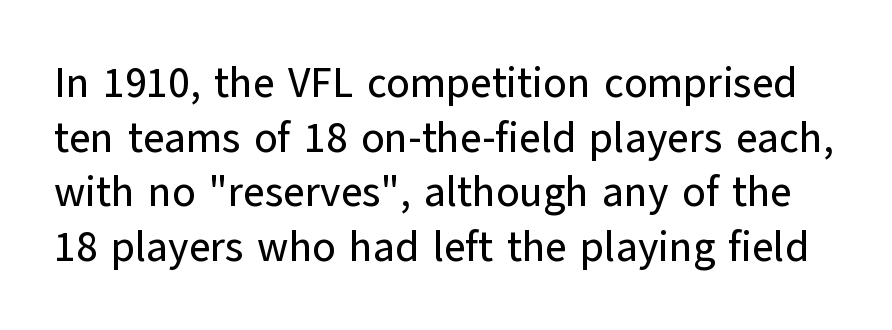
{"serif": "no", "italic": "no", "width": "normal", "stroke_contrast": "low", "x_height": "medium", "monospaced": "no", "underline": "no", "line_spacing": "normal", "line_spacing_ratio": 1.3, "letter_spacing": "normal", "letter_spacing_em": 0.0, "glyph_px": 42}
